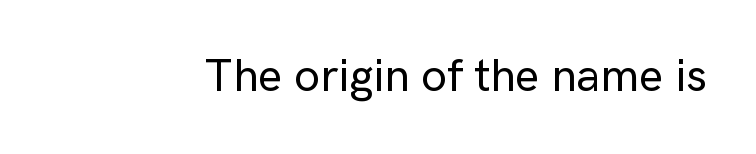
{"serif": "no", "italic": "no", "width": "normal", "stroke_contrast": "low", "x_height": "medium", "monospaced": "no", "underline": "no", "letter_spacing": "normal", "letter_spacing_em": 0.0, "glyph_px": 46}
